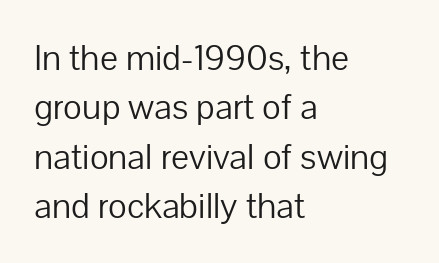
Q: Is the text bold? A: No.
Q: Is the text italic (slanted)? A: No, it is upright.
Q: Is the typeface a serif or a sans-serif typeface? A: Sans-serif.
Q: Is the text underlined? A: No.
Q: How is the paragraph aligned? A: Left-aligned.
Q: Is the spacing between letters normal or unusually wide? A: Normal.
Q: Is the spacing between lines tight, normal or loose? A: Normal.
Q: Width (condensed, normal, or wide)? A: Normal.
Q: Stroke contrast? A: Low.
Q: x-height? A: Medium.
Q: Monospaced? A: No.
